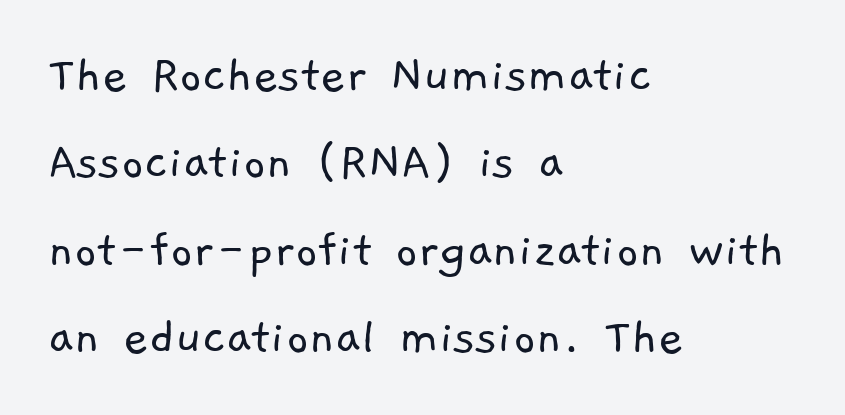
The passage shown is not bold in any degree. These lines stack with their left ends in a neat column. Students, observe: this is what conventionally led text looks like. A bare baseline throughout the passage. In terms of letterform style, serifs are entirely absent. Do the characters align in a grid? No, the font is proportional.
